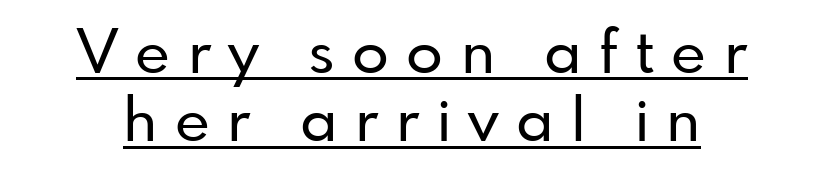
The image shows 60 px sans-serif type, upright; set tight line spacing (1.14x), unusually wide letter spacing (+0.29 em), underlined; low stroke contrast and a small x-height.
